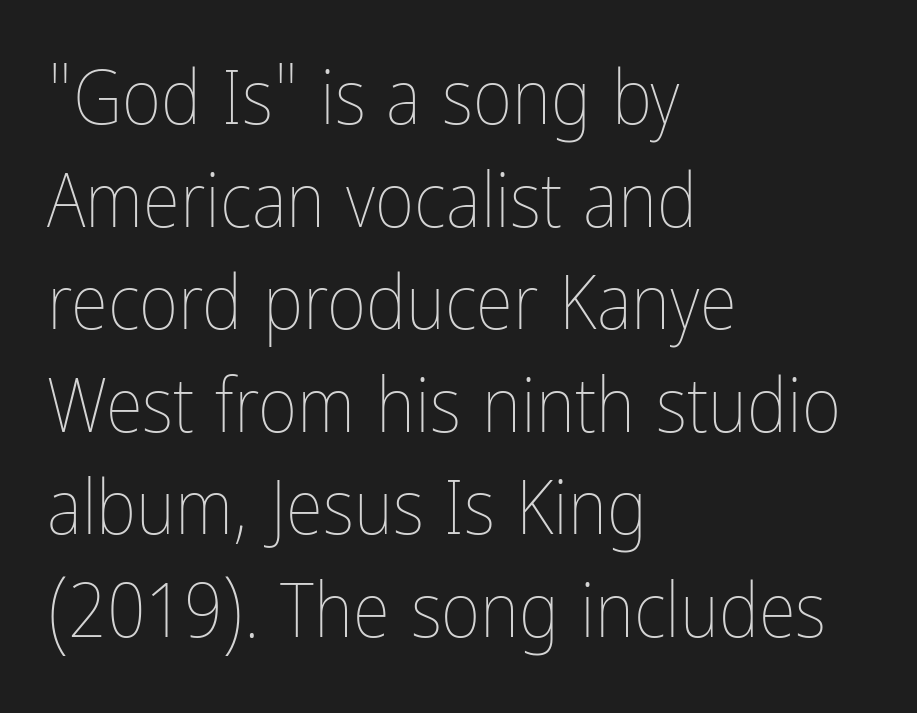
Q: Is the text bold? A: No.
Q: Is the text italic (slanted)? A: No, it is upright.
Q: Is the text underlined? A: No.
Q: How is the paragraph aligned? A: Left-aligned.
Q: Is the spacing between letters normal or unusually wide? A: Normal.
Q: Is the spacing between lines tight, normal or loose? A: Normal.
Q: Width (condensed, normal, or wide)? A: Condensed.
Q: Stroke contrast? A: Low.
Q: x-height? A: Medium.
Q: Monospaced? A: No.
